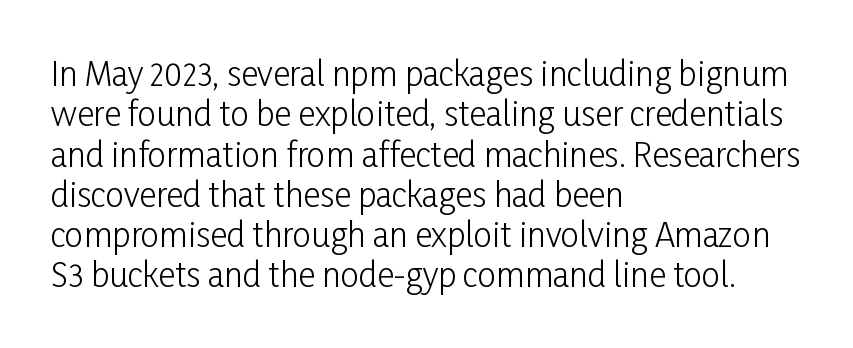
Each letter keeps its own natural width here, so spacing adapts to shape. Each stroke keeps to a modest, everyday thickness or less. Descender tails drop into unmarked territory. These lines were composed using upright roman letters.
